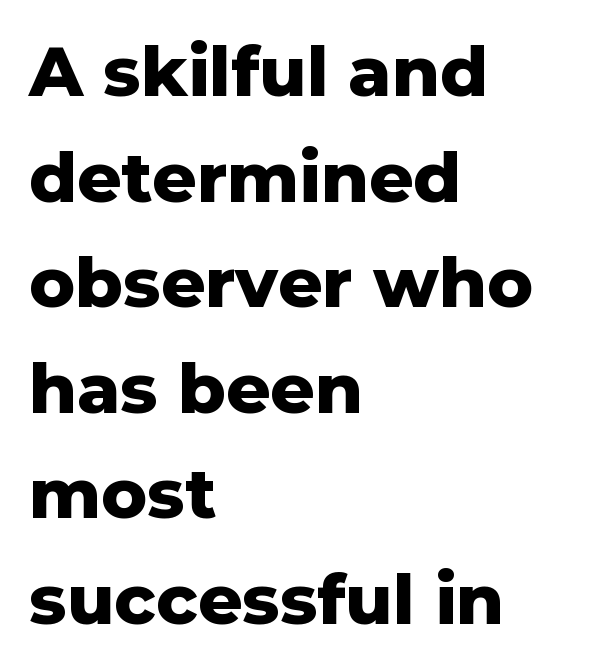
Horizontally, the lines are justified to the leading edge only. The face used here has the dense, thick strokes of a bold. Looks like regular typesetting: each glyph gets only the width it needs. A typesetter would label this face a sans. Between one letter and the next there's only the usual sliver of space.
